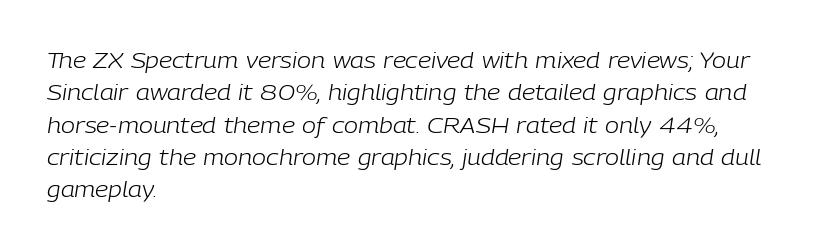
{"italic": "yes", "lean": "right", "slant_degrees": 9, "bold": "no", "underline": "no", "align": "left", "line_spacing": "normal", "line_spacing_ratio": 1.54, "letter_spacing": "normal", "letter_spacing_em": 0.0, "glyph_px": 21}
